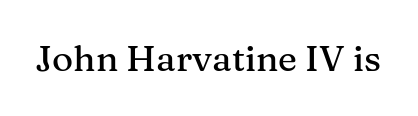
Q: Is the text italic (slanted)? A: No, it is upright.
Q: Is the typeface a serif or a sans-serif typeface? A: Serif.
Q: Is the text underlined? A: No.
Q: Is the spacing between letters normal or unusually wide? A: Normal.
Q: Width (condensed, normal, or wide)? A: Normal.
Q: Stroke contrast? A: Medium.
Q: x-height? A: Medium.
Q: Monospaced? A: No.
